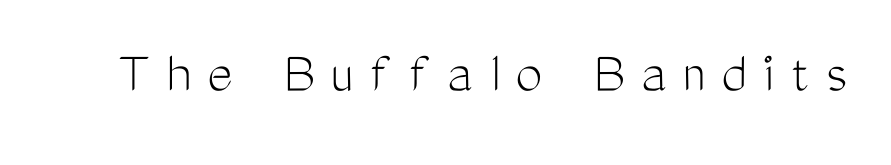
Q: Is the text bold? A: No.
Q: Is the text italic (slanted)? A: No, it is upright.
Q: Is the typeface a serif or a sans-serif typeface? A: Sans-serif.
Q: Is the text underlined? A: No.
Q: Is the spacing between letters normal or unusually wide? A: Unusually wide.
Q: Width (condensed, normal, or wide)? A: Condensed.
Q: Stroke contrast? A: Medium.
Q: x-height? A: Medium.
Q: Monospaced? A: No.
